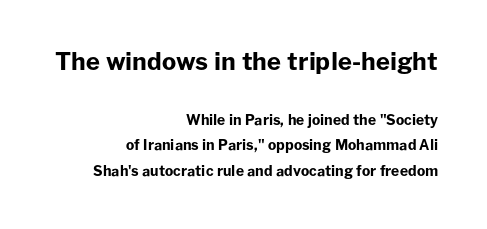
Q: Is the text bold? A: Yes.
Q: Is the text italic (slanted)? A: No, it is upright.
Q: Is the text underlined? A: No.
Q: How is the paragraph aligned? A: Right-aligned.
Q: Is the spacing between letters normal or unusually wide? A: Normal.
Q: Which block of text is set in a larger size, the first (top) or the second (bottom)? A: The first (top) one.
